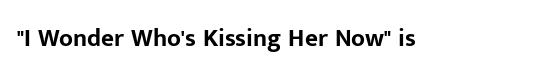
Q: Is the text bold? A: Yes.
Q: Is the text italic (slanted)? A: No, it is upright.
Q: Is the text underlined? A: No.
Q: Is the spacing between letters normal or unusually wide? A: Normal.
